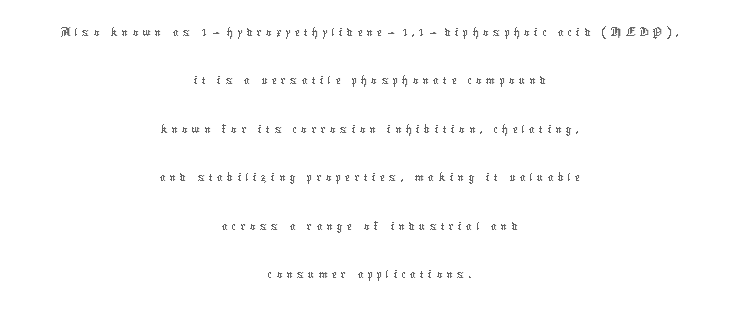
You can tell it's not italic because the verticals are truly vertical. Bold? No — there's no thickening of the strokes. Just letters on the line, the space beneath them empty. Does the copy run flush right? No — it is centered line by line.
